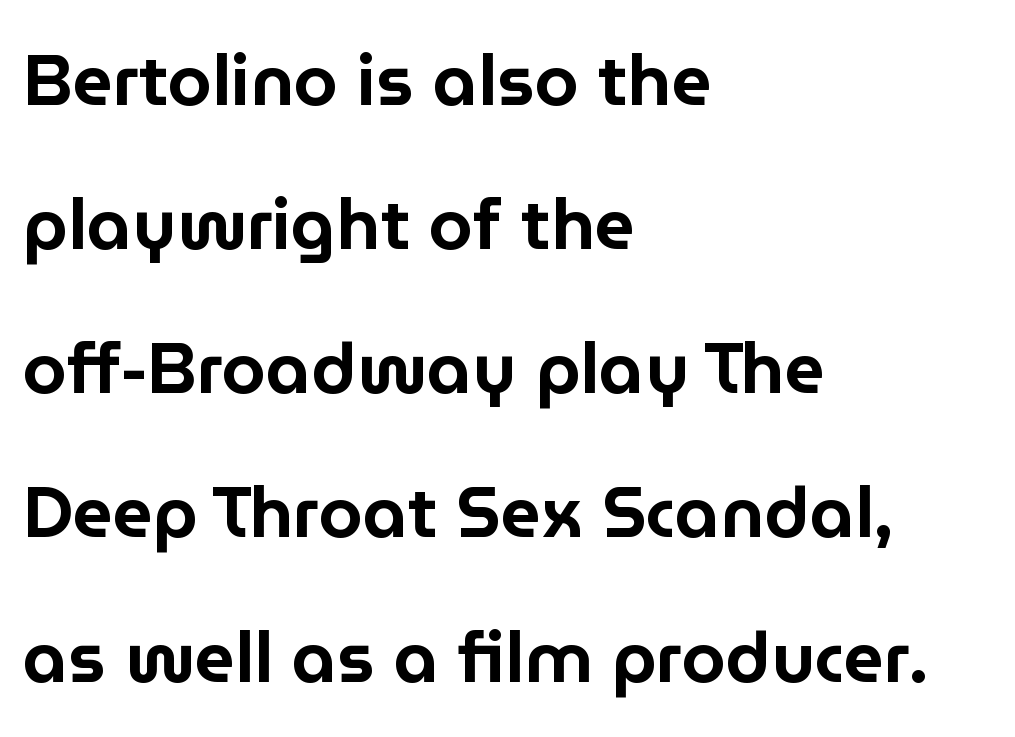
The image shows 71 px sans-serif type, upright; set left-aligned, loose line spacing (2.03x), normal letter spacing, not underlined; low stroke contrast and a medium x-height.
